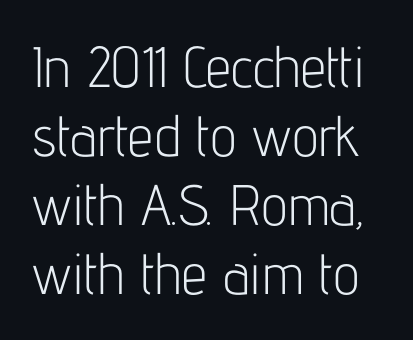
The image shows 57 px light, condensed sans-serif type, upright; set line spacing 1.21x, normal letter spacing, not underlined; low stroke contrast and a medium x-height.
